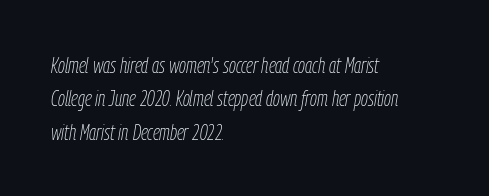
{"italic": "yes", "lean": "right", "slant_degrees": 9, "bold": "no", "underline": "no", "align": "left", "line_spacing": "normal", "line_spacing_ratio": 1.52, "letter_spacing": "normal", "letter_spacing_em": 0.0, "glyph_px": 22}
